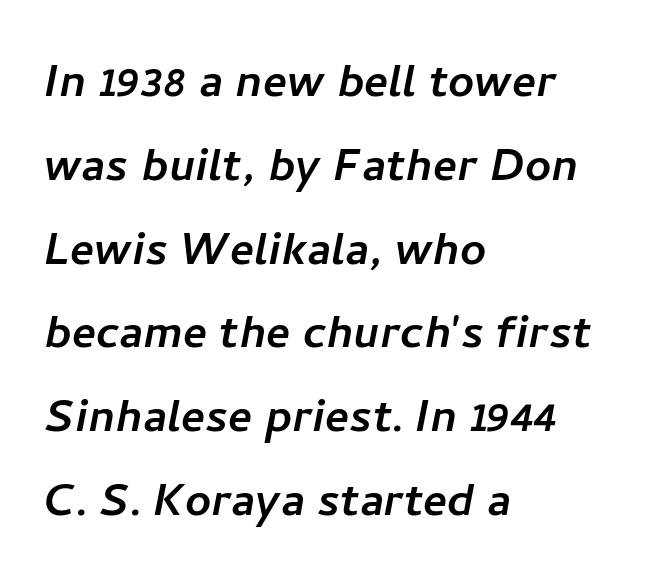
Q: Is the typeface a serif or a sans-serif typeface? A: Sans-serif.
Q: Is the text underlined? A: No.
Q: How is the paragraph aligned? A: Left-aligned.
Q: Is the spacing between letters normal or unusually wide? A: Normal.
Q: Is the spacing between lines tight, normal or loose? A: Normal.
Q: Width (condensed, normal, or wide)? A: Normal.
Q: Stroke contrast? A: Low.
Q: x-height? A: Medium.
Q: Monospaced? A: No.
